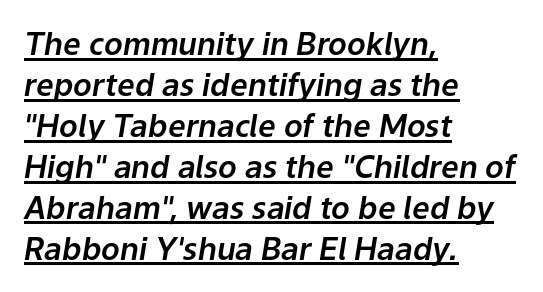
The typography opts for an oblique posture over an upright one. The passage shown has conventional tracking throughout. Honestly, the underline is the first thing you notice here. The passage shown is typed in a proportional face where columns would drift.
